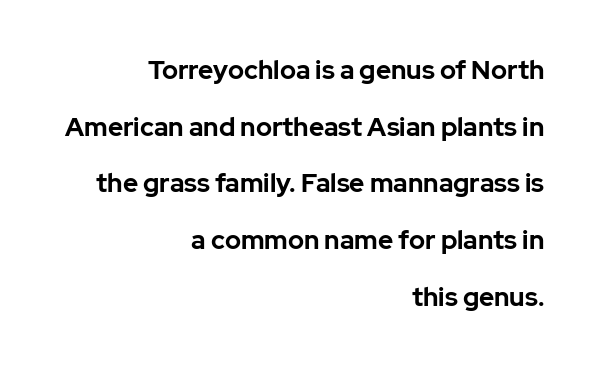
The rag falls on the left side of this text block. The glyphs have the mass of a bold cut. Every stem runs plumb, perpendicular to the baseline. Glance below the letters and you will spot only blank space.
